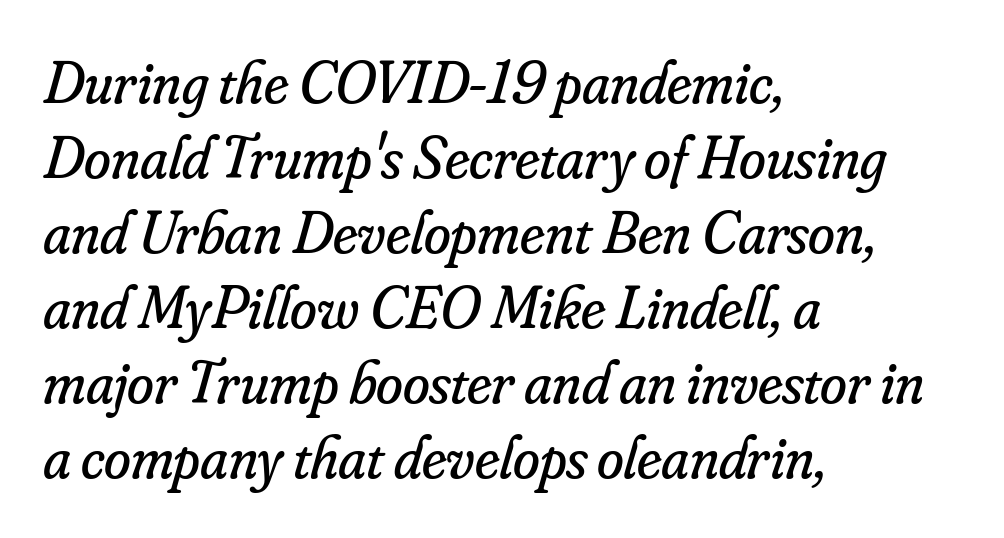
{"serif": "yes", "italic": "yes", "lean": "right", "slant_degrees": 16, "bold": "no", "weight": "regular", "width": "normal", "stroke_contrast": "low", "x_height": "small", "monospaced": "no", "underline": "no", "align": "left", "line_spacing_ratio": 1.23, "letter_spacing": "normal", "letter_spacing_em": 0.0, "glyph_px": 61}
